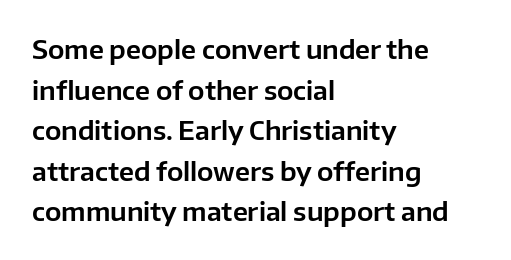
Q: Is the text italic (slanted)? A: No, it is upright.
Q: Is the text underlined? A: No.
Q: How is the paragraph aligned? A: Left-aligned.
Q: Is the spacing between letters normal or unusually wide? A: Normal.
Q: Is the spacing between lines tight, normal or loose? A: Normal.
